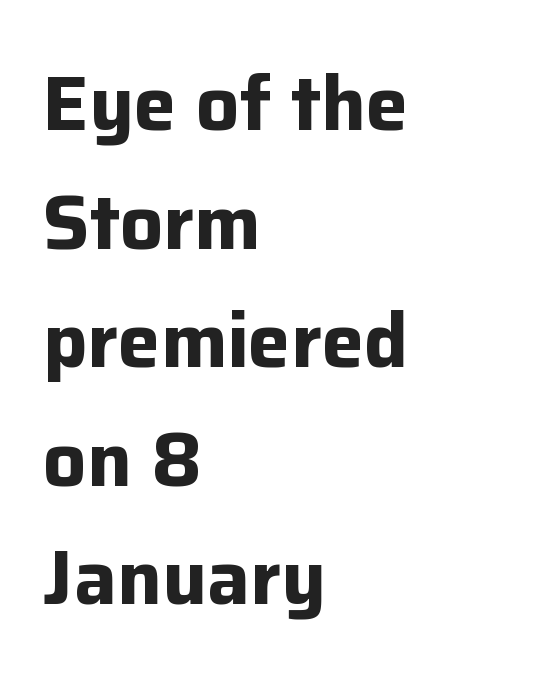
Q: Is the text bold? A: Yes.
Q: Is the text italic (slanted)? A: No, it is upright.
Q: Is the typeface a serif or a sans-serif typeface? A: Sans-serif.
Q: Is the text underlined? A: No.
Q: How is the paragraph aligned? A: Left-aligned.
Q: Is the spacing between letters normal or unusually wide? A: Normal.
Q: Is the spacing between lines tight, normal or loose? A: Normal.
Q: Width (condensed, normal, or wide)? A: Normal.
Q: Stroke contrast? A: Low.
Q: x-height? A: Medium.
Q: Monospaced? A: No.
